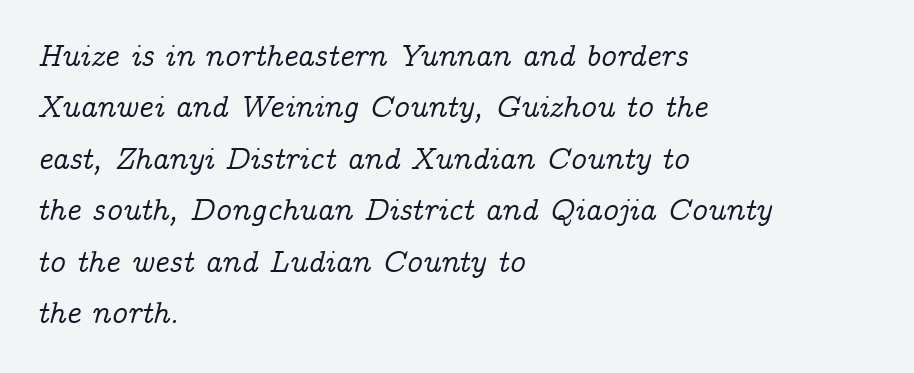
Q: Is the text italic (slanted)? A: Yes, it leans right by about 14 degrees.
Q: Is the typeface a serif or a sans-serif typeface? A: Serif.
Q: Is the text underlined? A: No.
Q: How is the paragraph aligned? A: Left-aligned.
Q: Is the spacing between letters normal or unusually wide? A: Normal.
Q: Is the spacing between lines tight, normal or loose? A: Normal.
Q: Width (condensed, normal, or wide)? A: Normal.
Q: Stroke contrast? A: Low.
Q: x-height? A: Medium.
Q: Monospaced? A: No.
